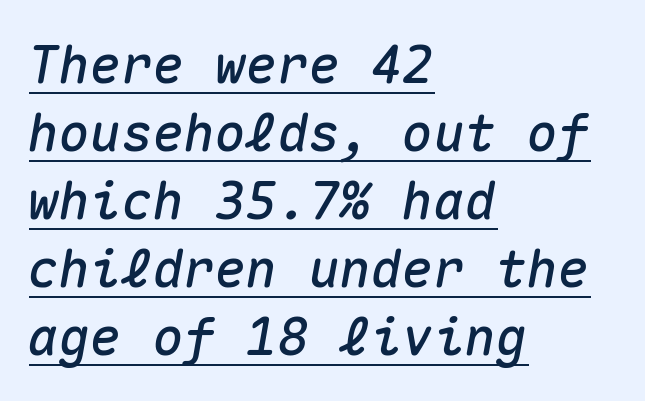
Vertically, the passage feels balanced, rows spaced as you'd expect. In terms of letterspacing, this is plain default setting. The whole block is typeset with a tilt. Is the block centered? No — it sits flush against the left margin. A typesetter would call this monospace, since all characters share one set width.
